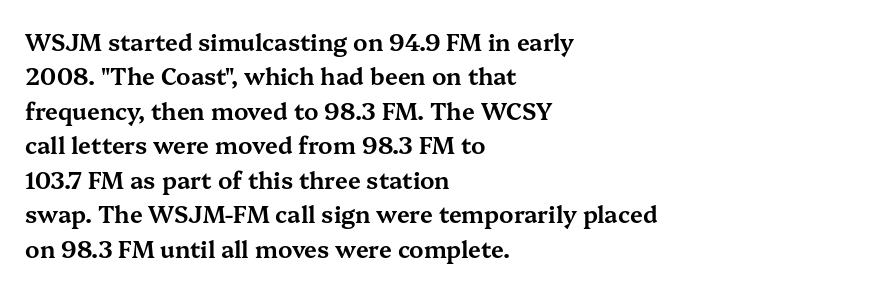
Q: Is the text italic (slanted)? A: No, it is upright.
Q: Is the text underlined? A: No.
Q: How is the paragraph aligned? A: Left-aligned.
Q: Is the spacing between letters normal or unusually wide? A: Normal.
Q: Is the spacing between lines tight, normal or loose? A: Normal.
